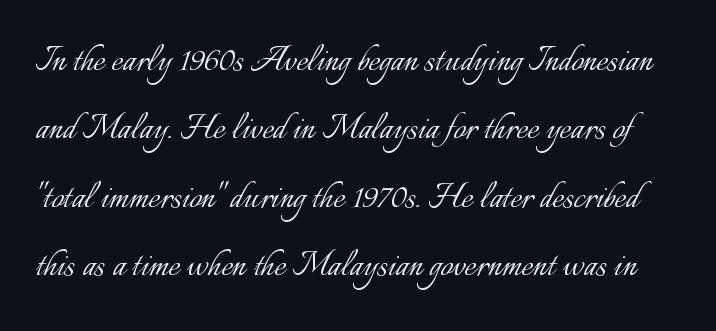
Q: Is the text bold? A: No.
Q: Is the text italic (slanted)? A: Yes.
Q: Is the text underlined? A: No.
Q: Is the spacing between letters normal or unusually wide? A: Normal.
Q: Is the spacing between lines tight, normal or loose? A: Normal.
Q: Width (condensed, normal, or wide)? A: Normal.
Q: Stroke contrast? A: Low.
Q: x-height? A: Small.
Q: Monospaced? A: No.
